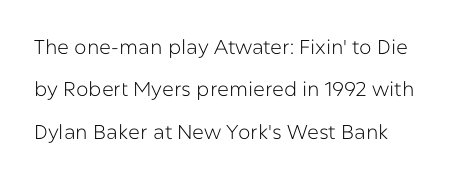
Honestly, the letter spacing is just normal — you wouldn't notice it. Summary of vertical rhythm: relaxed, with wide interline spacing. Decoration check: the copy has no underline. The cut favours lightness, reaching ordinary text weight at its darkest.
